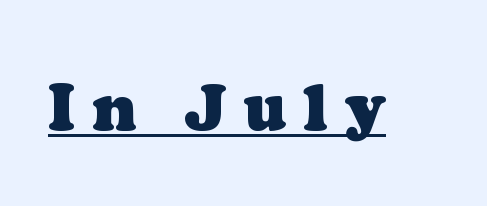
Q: Is the text bold? A: Yes.
Q: Is the typeface a serif or a sans-serif typeface? A: Serif.
Q: Is the text underlined? A: Yes.
Q: Is the spacing between letters normal or unusually wide? A: Unusually wide.
Q: Width (condensed, normal, or wide)? A: Normal.
Q: Stroke contrast? A: Low.
Q: x-height? A: Medium.
Q: Monospaced? A: No.
